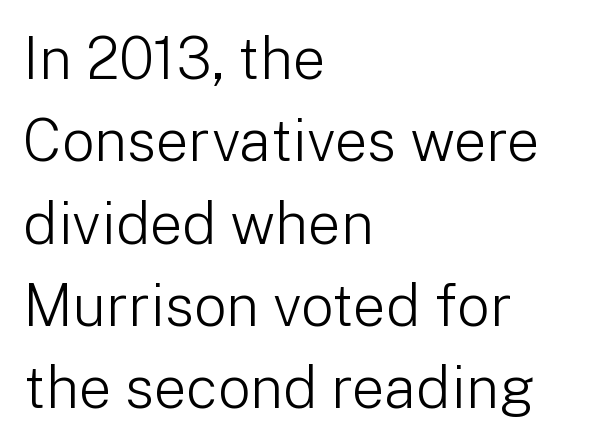
{"serif": "no", "italic": "no", "bold": "no", "weight": "light", "width": "normal", "stroke_contrast": "low", "x_height": "medium", "monospaced": "no", "underline": "no", "align": "left", "line_spacing": "normal", "line_spacing_ratio": 1.42, "letter_spacing": "normal", "letter_spacing_em": 0.0, "glyph_px": 58}
